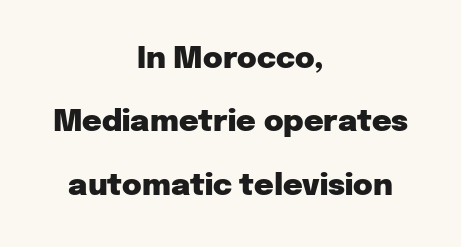
The image shows 30 px heavy sans-serif type, upright; set centered, loose line spacing (2.11x), normal letter spacing, not underlined; low stroke contrast and a medium x-height.
